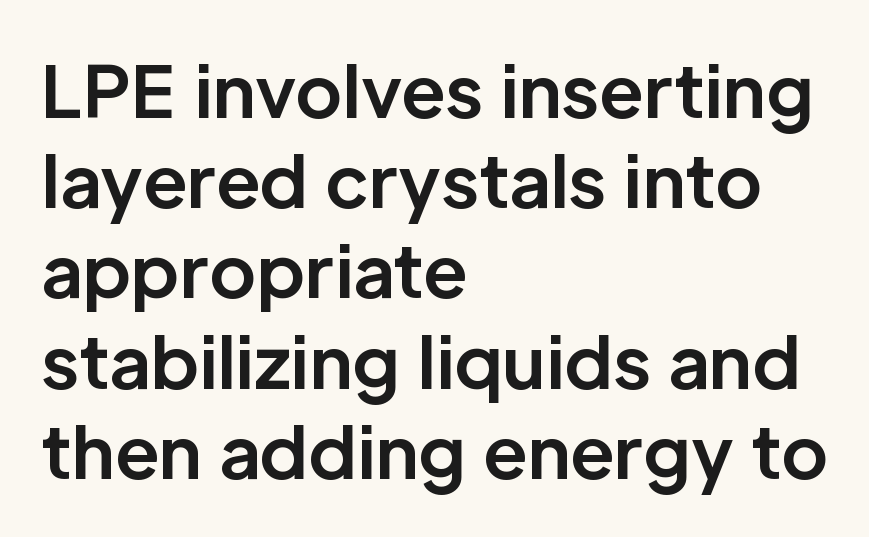
Nobody touched the tracking dial on this one. The axis of the letterforms is exactly vertical. Line starts are locked; line ends wander. Typographic density is high because the face is bold. The designer left line spacing at the default.
